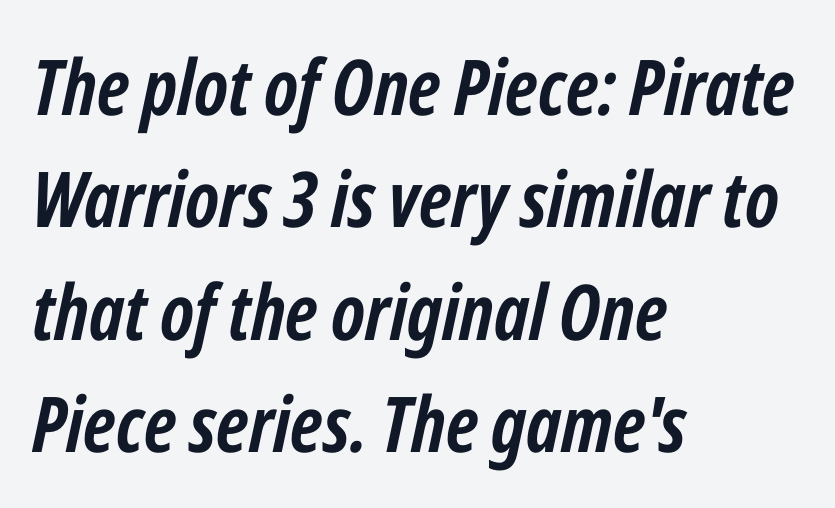
In terms of letterspacing, this is plain default setting. The passage shown stacks its lines at a standard gap. If you drew a line through each stem, it would be angled. I'd describe the lettering as bold — thick and assertive. The passage shown is not underscored anywhere.
